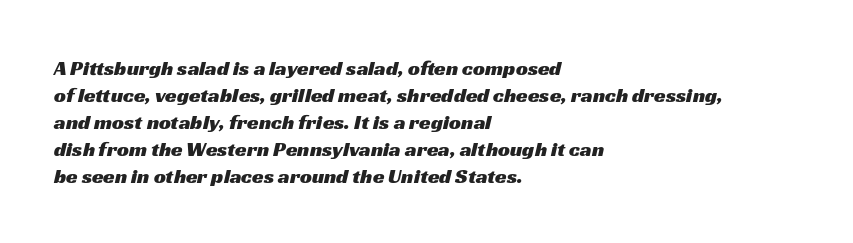
{"underline": "no", "align": "left", "line_spacing": "normal", "line_spacing_ratio": 1.28, "letter_spacing": "normal", "letter_spacing_em": 0.0, "glyph_px": 21}
